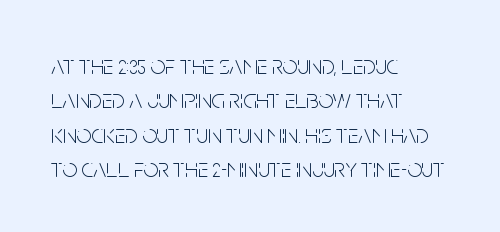
Leftover space on each line is placed entirely after the last word. Notice how the stems are strictly vertical — no italics here. The rendering uses a moderate line-height, typical for paragraphs. Underlining? Definitely not there. A light-to-regular cut is what we see here.
